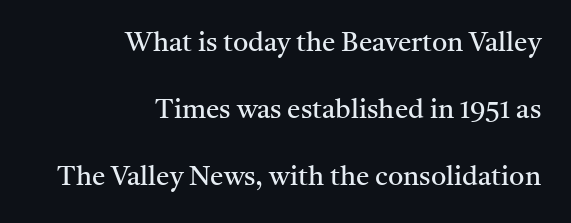
{"italic": "no", "bold": "no", "underline": "no", "align": "right", "line_spacing": "loose", "line_spacing_ratio": 2.49, "letter_spacing": "normal", "letter_spacing_em": 0.0, "glyph_px": 27}
